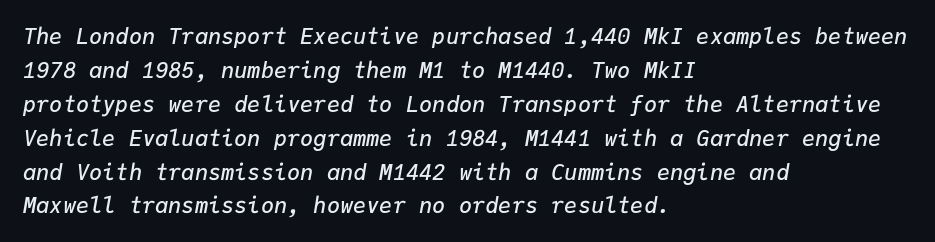
Reading down the column, the eye jumps a familiar distance to each next line. You can tell it's italic because the verticals aren't actually vertical. The lines in this sample share a left origin and differ only in where they stop. Honestly, the letter spacing is just normal — you wouldn't notice it.
